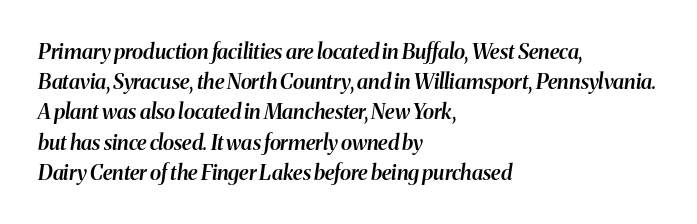
Descenders hang freely into open space. In CSS terms this would be text-align: left. Observe the lean: these are italic letterforms. A typesetter would call this zero additional tracking. Leading: standard.
